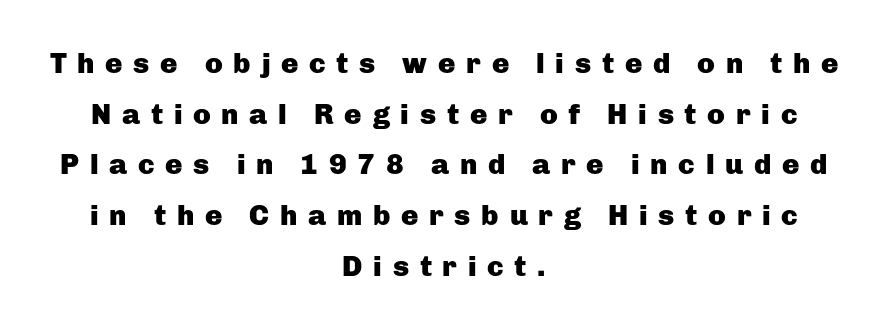
{"serif": "no", "italic": "no", "bold": "yes", "weight": "heavy", "width": "normal", "stroke_contrast": "low", "x_height": "medium", "monospaced": "no", "underline": "no", "align": "center", "line_spacing_ratio": 1.75, "letter_spacing": "wide", "letter_spacing_em": 0.37, "glyph_px": 29}
